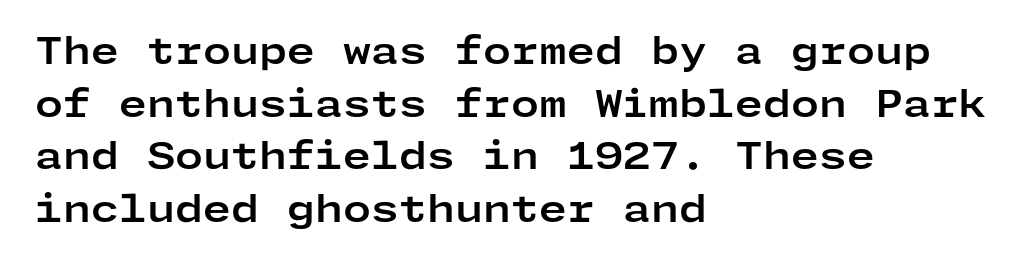
No feet cap the strokes, marking this as sans-serif type. The foot of each line stays bare and open. The letterforms sit shoulder to shoulder at normal distance. Reading down the block, your eye returns to a fixed left position each line.
